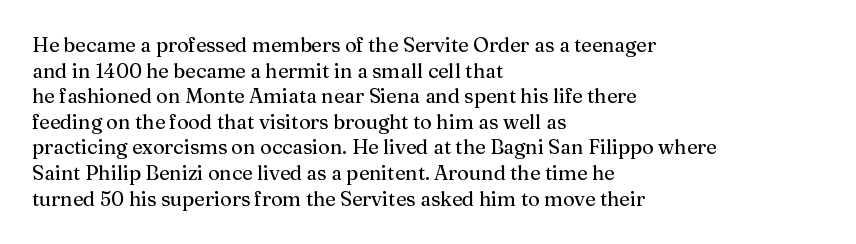
The image shows 20 px text type, upright; set left-aligned, normal line spacing (1.28x), normal letter spacing, not underlined.
